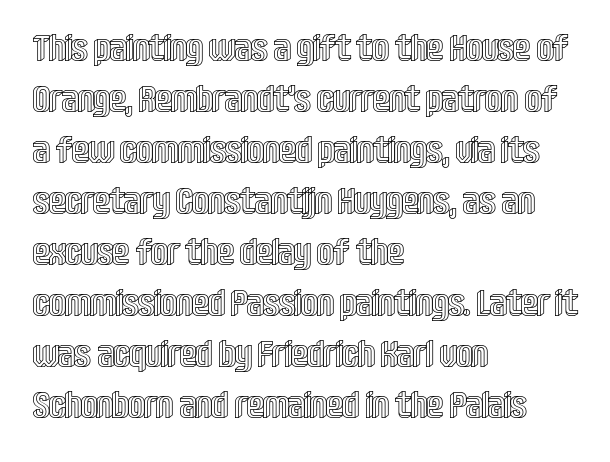
{"italic": "no", "width": "condensed", "x_height": "large", "monospaced": "no", "underline": "no", "align": "left", "line_spacing": "normal", "line_spacing_ratio": 1.38, "letter_spacing": "normal", "letter_spacing_em": 0.0, "glyph_px": 37}
